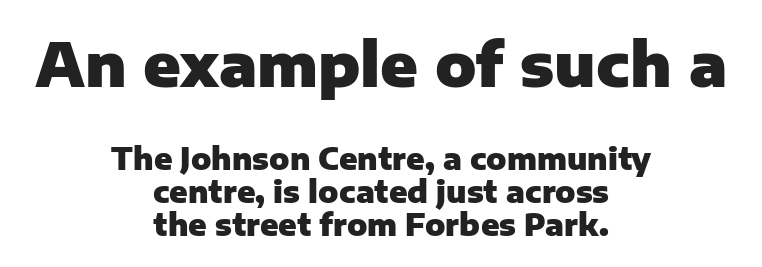
The image shows 61 px heavy sans-serif type, upright; set centered, tight line spacing (1.09x), normal letter spacing, not underlined; the first (top) block is 2.03x larger; low stroke contrast and a medium x-height.
